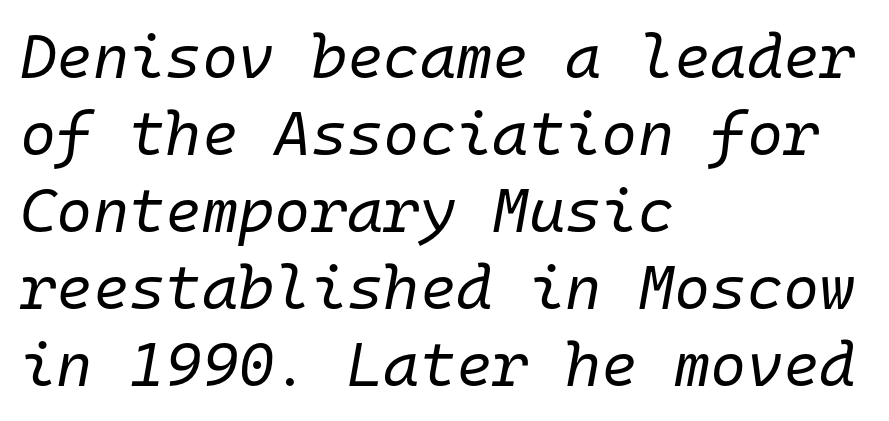
Descenders are the only things crossing below the line. What stands out about the letter spacing? Nothing — it is the standard amount. The rendering uses typewriter-style spacing with identical character cells. The lines in this sample share a left origin and differ only in where they stop. Is the type slanted? Yes — the strokes lean at a clear angle. This reads as an unemphasized weight, regular at the heaviest.
